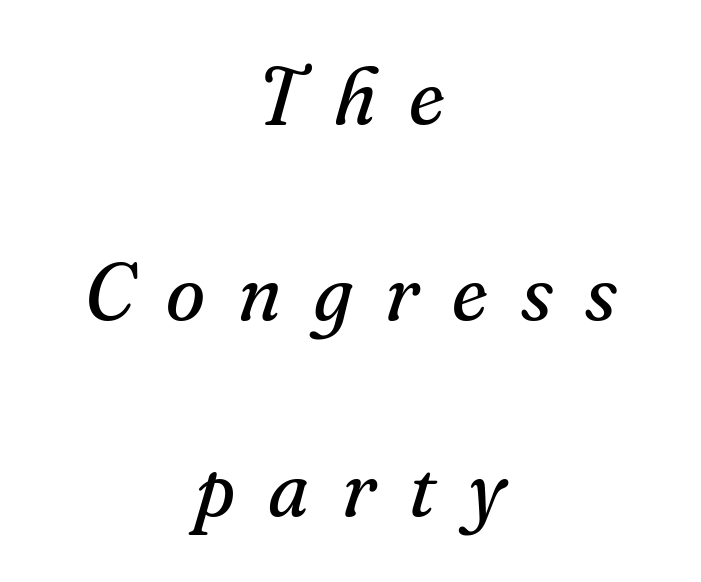
{"serif": "yes", "italic": "yes", "lean": "right", "slant_degrees": 16, "bold": "no", "weight": "regular", "width": "normal", "stroke_contrast": "medium", "x_height": "small", "monospaced": "no", "underline": "no", "align": "center", "line_spacing": "loose", "line_spacing_ratio": 2.45, "letter_spacing": "wide", "letter_spacing_em": 0.41, "glyph_px": 80}
